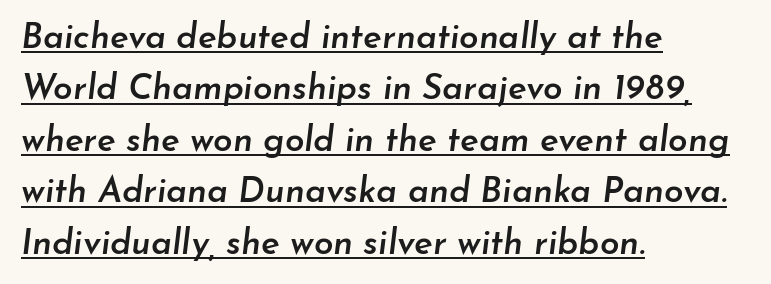
Q: Is the text bold? A: Semi-bold.
Q: Is the text italic (slanted)? A: Yes, it leans right by about 7 degrees.
Q: Is the text underlined? A: Yes.
Q: How is the paragraph aligned? A: Left-aligned.
Q: Is the spacing between letters normal or unusually wide? A: Normal.
Q: Is the spacing between lines tight, normal or loose? A: Normal.
Q: Width (condensed, normal, or wide)? A: Normal.
Q: Stroke contrast? A: Low.
Q: x-height? A: Small.
Q: Monospaced? A: No.
